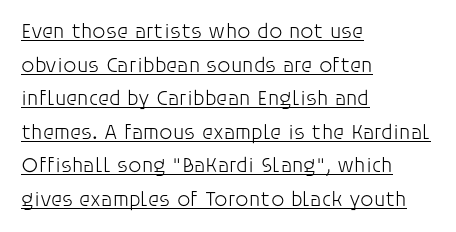
Q: Is the text bold? A: No.
Q: Is the text italic (slanted)? A: No, it is upright.
Q: Is the text underlined? A: Yes.
Q: How is the paragraph aligned? A: Left-aligned.
Q: Is the spacing between letters normal or unusually wide? A: Normal.
Q: Is the spacing between lines tight, normal or loose? A: Normal.
